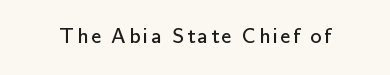
The image shows 22 px text type, upright; set not underlined.
